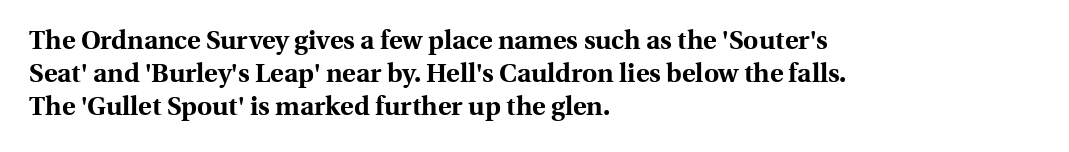
The leading is moderate, giving the passage an even texture. A dark, heavy texture on the line: the type is bold. Descenders hang freely into open space. Letter spacing: default. Notice how the passage keeps a crisp vertical edge on the left only. This is roman type, the default non-slanted kind.
